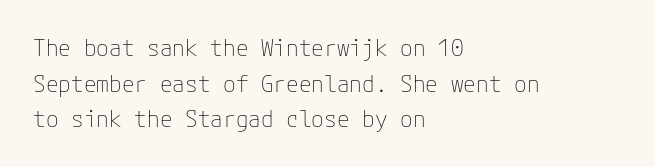
The image shows 23 px text type, upright; set left-aligned, normal line spacing (1.55x), normal letter spacing, not underlined.
